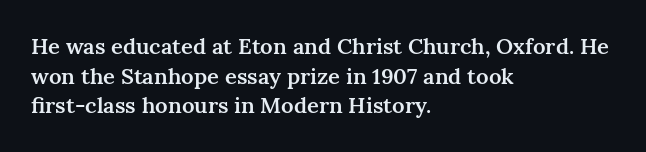
The image shows 22 px text type, upright; set left-aligned, normal line spacing (1.35x), normal letter spacing, not underlined.
